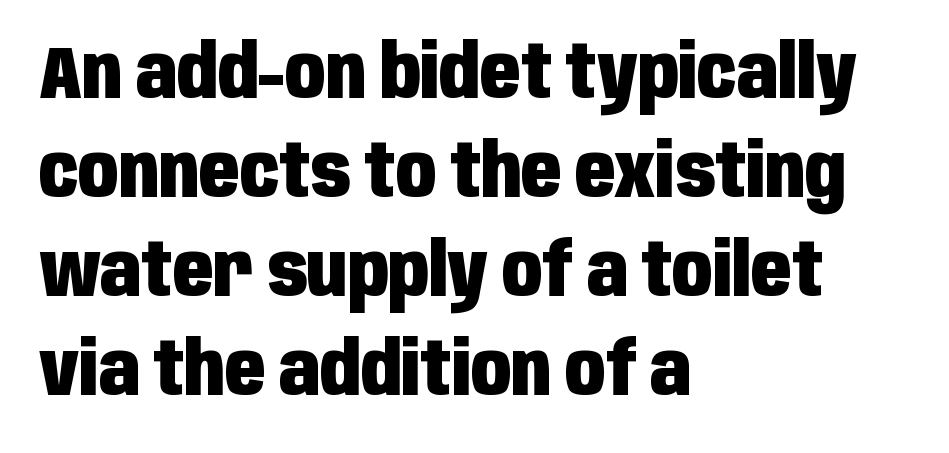
Q: Is the text bold? A: Yes.
Q: Is the text italic (slanted)? A: No, it is upright.
Q: Is the typeface a serif or a sans-serif typeface? A: Sans-serif.
Q: Is the text underlined? A: No.
Q: How is the paragraph aligned? A: Left-aligned.
Q: Is the spacing between letters normal or unusually wide? A: Normal.
Q: Is the spacing between lines tight, normal or loose? A: Normal.
Q: Width (condensed, normal, or wide)? A: Condensed.
Q: Stroke contrast? A: Low.
Q: x-height? A: Large.
Q: Monospaced? A: No.
